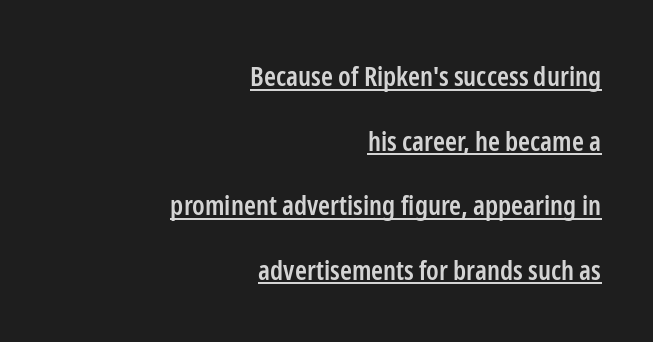
{"italic": "no", "bold": "semi", "underline": "yes", "align": "right", "line_spacing": "loose", "line_spacing_ratio": 2.39, "letter_spacing": "normal", "letter_spacing_em": 0.0, "glyph_px": 27}
